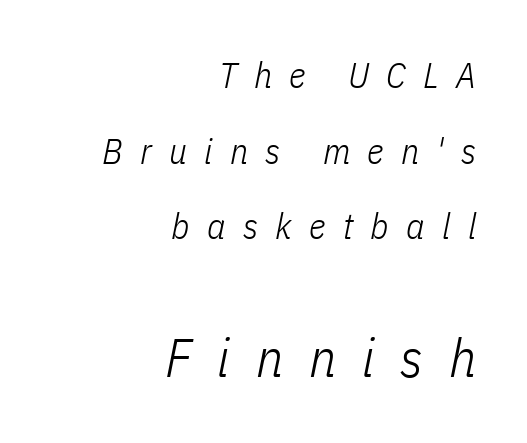
The image shows 54 px light, condensed type, italic (leaning right); set right-aligned, loose line spacing (2.1x), unusually wide letter spacing (+0.48 em), not underlined; the second (bottom) block is 1.5x larger; low stroke contrast and a medium x-height.
